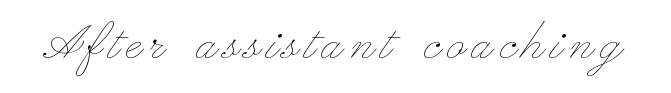
{"bold": "no", "weight": "thin", "width": "wide", "stroke_contrast": "low", "x_height": "small", "monospaced": "no", "underline": "no", "glyph_px": 60}
